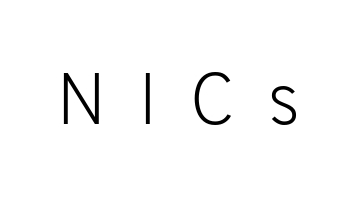
The cut favours lightness, reaching ordinary text weight at its darkest. The foot of each line stays bare and open. Do the characters align in a grid? No, the font is proportional. Font category for this specimen: sans-serif. Display-style spreading of the glyphs; the letterfit is very open. Upright lettering throughout.
